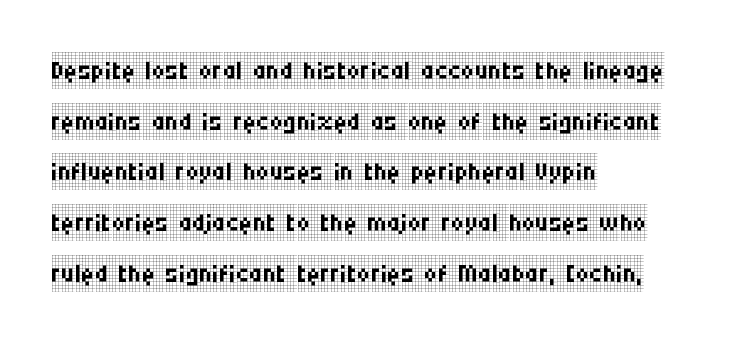
The rendering keeps characters at their native spacing. On a weight scale, this lands at 450 or below. Here the designer chose a conventional face with non-uniform glyph widths. Compared with a centered layout, this one pins lines to the left instead.
